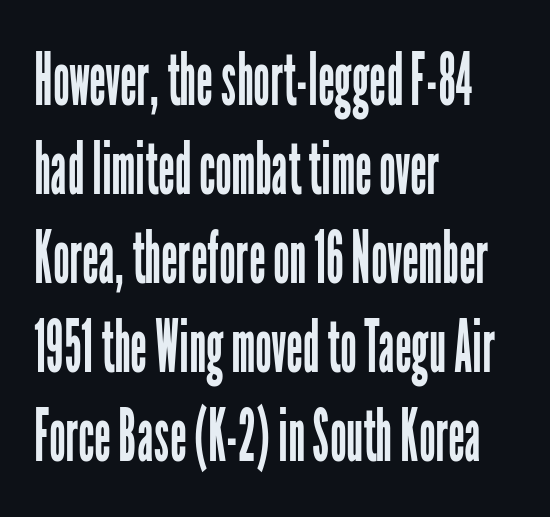
Q: Is the text bold? A: No.
Q: Is the text italic (slanted)? A: No, it is upright.
Q: Is the typeface a serif or a sans-serif typeface? A: Sans-serif.
Q: Is the text underlined? A: No.
Q: How is the paragraph aligned? A: Left-aligned.
Q: Is the spacing between letters normal or unusually wide? A: Normal.
Q: Width (condensed, normal, or wide)? A: Condensed.
Q: Stroke contrast? A: Low.
Q: x-height? A: Medium.
Q: Monospaced? A: No.
